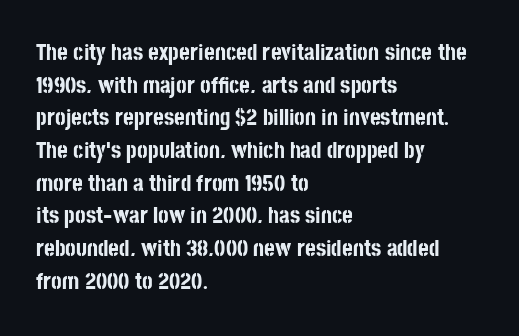
Q: Is the text bold? A: Yes.
Q: Is the text italic (slanted)? A: No, it is upright.
Q: Is the text underlined? A: No.
Q: How is the paragraph aligned? A: Left-aligned.
Q: Is the spacing between letters normal or unusually wide? A: Normal.
Q: Is the spacing between lines tight, normal or loose? A: Normal.
